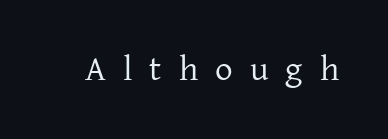
Note: serifs present on the glyphs. No letter is thick-stroked: the sample isn't bold. The gap between lines stays unmarked. Does the lettering tilt? It doesn't — this is upright. Is this a fixed-width face? No — the glyphs have proportional, varying widths. The type is letterspaced generously, with wide tracking.
